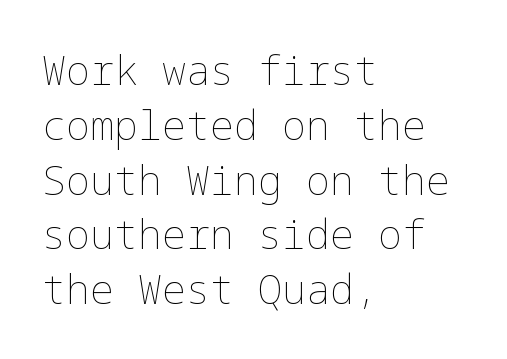
The image shows 40 px thin type, upright; set left-aligned, normal line spacing (1.37x), normal letter spacing, not underlined; low stroke contrast and a medium x-height.
